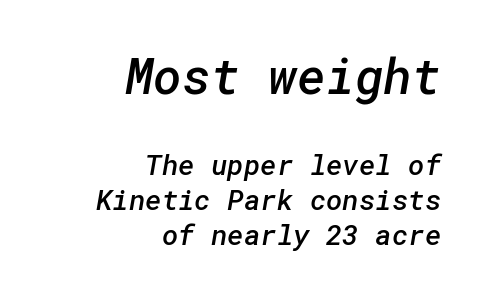
The rendering keeps characters at their native spacing. Each new line begins a customary step beneath the previous one. A somewhat darkened texture: the type is semibold rather than bold. Caption: multi-line text, flush right, ragged left. Block one is the big one; block two sits smaller underneath. Decoration check: the copy has no underline.
